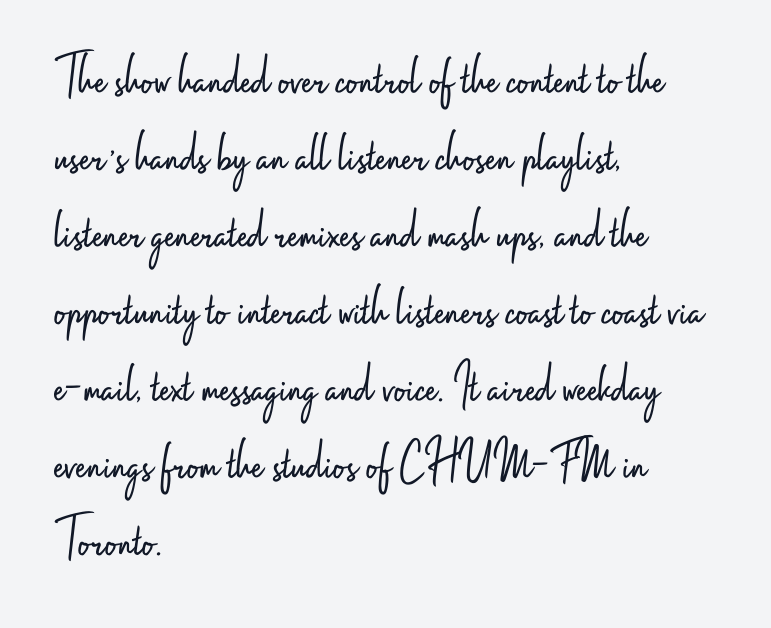
A student would call this left alignment; a typographer would say flush left, rag right. Is the stroke heavy? The answer is a plain regular-or-lighter. The leading is moderate, giving the passage an even texture. The letters sit at their default tracking, neither squeezed nor spread. Check where the strokes stop: nothing finishes them off — pure sans.
